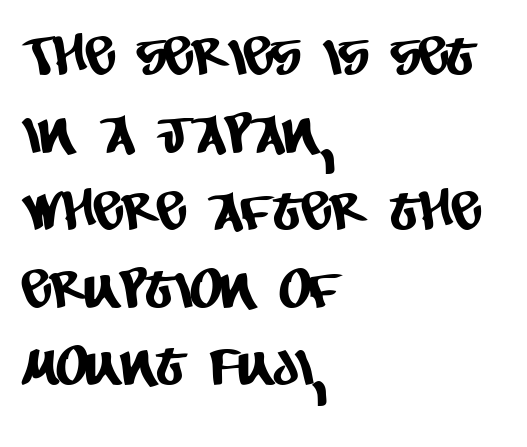
{"serif": "no", "width": "condensed", "stroke_contrast": "low", "x_height": "large", "monospaced": "no", "underline": "no", "align": "left", "line_spacing": "normal", "line_spacing_ratio": 1.41, "letter_spacing": "normal", "letter_spacing_em": 0.0, "glyph_px": 55}
